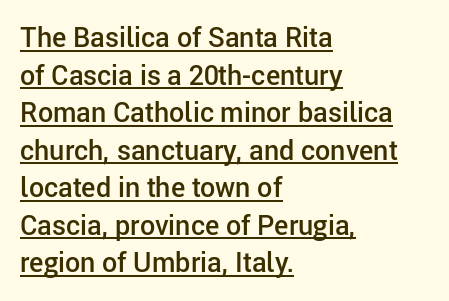
Q: Is the text bold? A: Semi-bold.
Q: Is the text italic (slanted)? A: No, it is upright.
Q: Is the text underlined? A: Yes.
Q: How is the paragraph aligned? A: Left-aligned.
Q: Is the spacing between letters normal or unusually wide? A: Normal.
Q: Is the spacing between lines tight, normal or loose? A: Normal.
